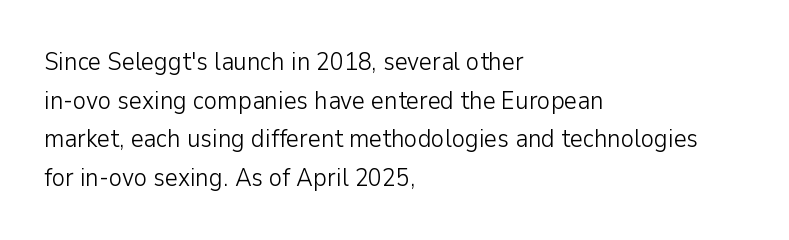
{"italic": "no", "bold": "no", "underline": "no", "align": "left", "line_spacing": "normal", "line_spacing_ratio": 1.55, "letter_spacing": "normal", "letter_spacing_em": 0.0, "glyph_px": 25}
